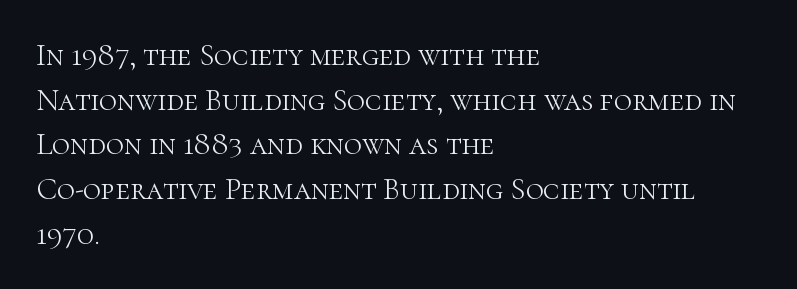
Compared with typical body copy, the letter spacing here is the same. Each line starts at the same left margin while the right side varies. Unmarked baselines from the first word to the last. A typesetter would call this leading conventional body-copy spacing. Note: serifs present on the glyphs.
